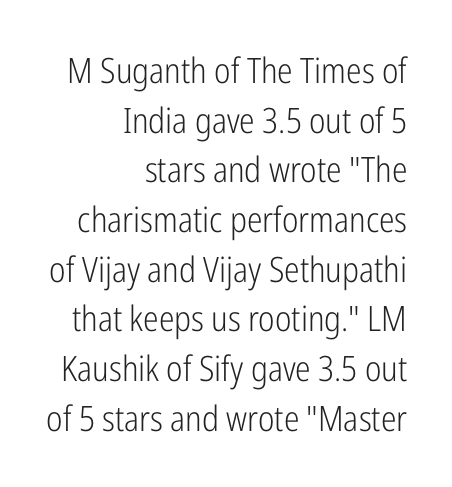
The image shows 35 px light, condensed sans-serif type, upright; set right-aligned, normal line spacing (1.42x), normal letter spacing, not underlined; low stroke contrast and a medium x-height.
